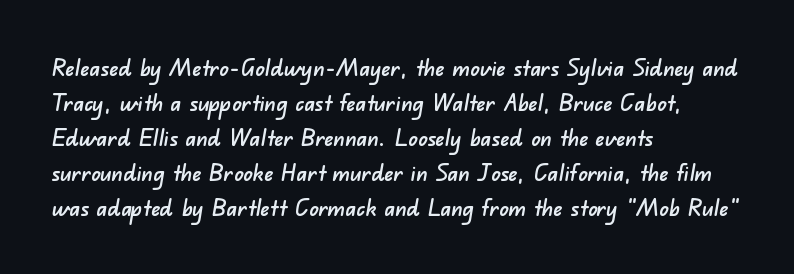
Q: Is the text underlined? A: No.
Q: How is the paragraph aligned? A: Left-aligned.
Q: Is the spacing between letters normal or unusually wide? A: Normal.
Q: Is the spacing between lines tight, normal or loose? A: Normal.
